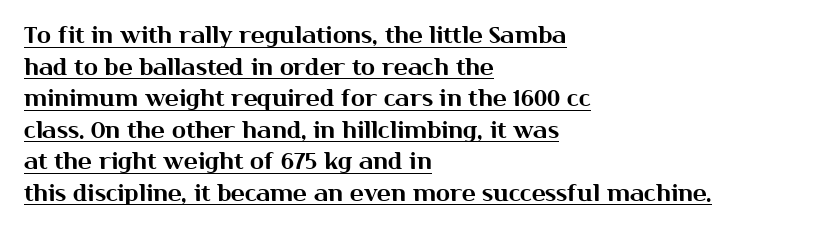
{"italic": "no", "underline": "yes", "align": "left", "line_spacing": "normal", "line_spacing_ratio": 1.37, "letter_spacing": "normal", "letter_spacing_em": 0.0, "glyph_px": 23}
